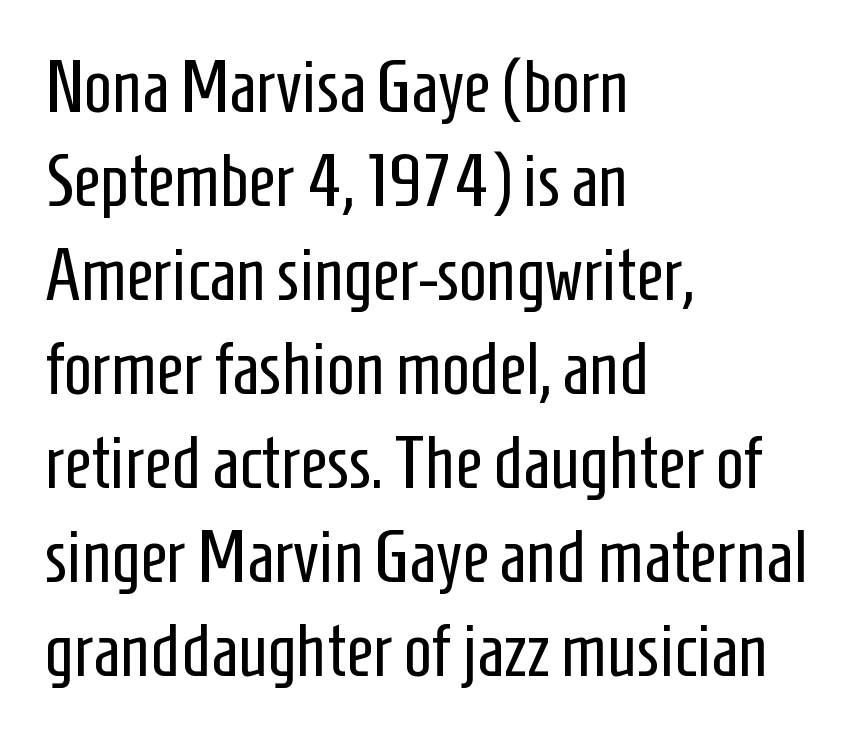
Q: Is the text bold? A: No.
Q: Is the text italic (slanted)? A: No, it is upright.
Q: Is the typeface a serif or a sans-serif typeface? A: Sans-serif.
Q: Is the text underlined? A: No.
Q: How is the paragraph aligned? A: Left-aligned.
Q: Is the spacing between letters normal or unusually wide? A: Normal.
Q: Is the spacing between lines tight, normal or loose? A: Normal.
Q: Width (condensed, normal, or wide)? A: Condensed.
Q: Stroke contrast? A: Low.
Q: x-height? A: Medium.
Q: Monospaced? A: No.
